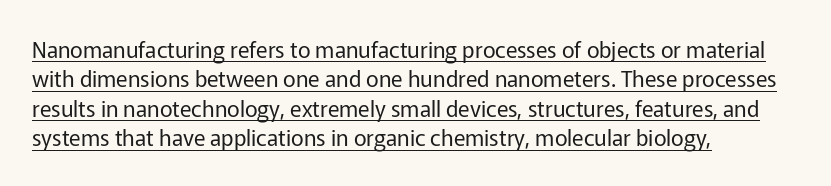
Here the glyphs are tracked normally, forming tight word shapes. The strokes carry an ordinary text weight at most. Typeset ragged right — the left edge is the straight one. Honestly, the underline is the first thing you notice here. Rendered with straight, roman letterforms. The vertical gap from one line to the next is medium.
